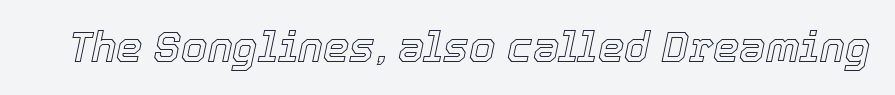
Q: Is the text italic (slanted)? A: Yes, it leans right by about 12 degrees.
Q: Is the text underlined? A: No.
Q: Is the spacing between letters normal or unusually wide? A: Normal.
Q: Width (condensed, normal, or wide)? A: Normal.
Q: x-height? A: Medium.
Q: Monospaced? A: No.
